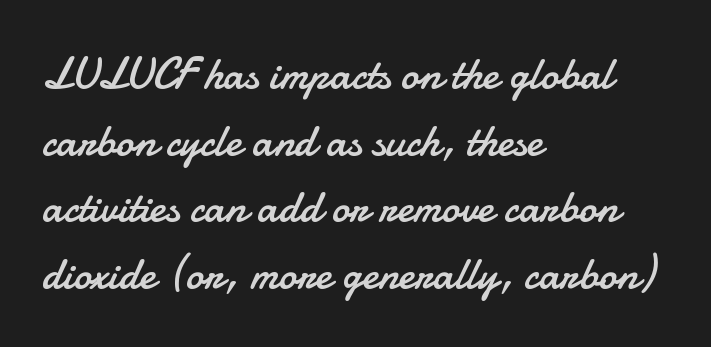
The image shows 45 px regular-weight sans-serif type; set left-aligned, normal line spacing (1.48x), normal letter spacing, not underlined; low stroke contrast and a small x-height.
